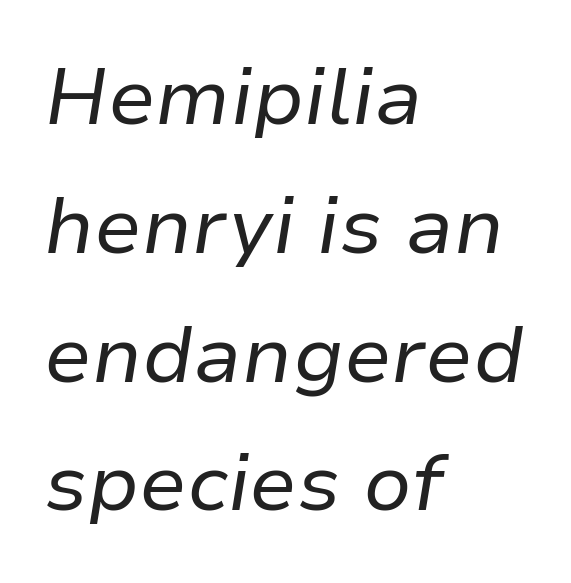
Q: Is the text bold? A: No.
Q: Is the text italic (slanted)? A: Yes, it leans right by about 9 degrees.
Q: Is the text underlined? A: No.
Q: How is the paragraph aligned? A: Left-aligned.
Q: Is the spacing between letters normal or unusually wide? A: Normal.
Q: Is the spacing between lines tight, normal or loose? A: Normal.
Q: Width (condensed, normal, or wide)? A: Normal.
Q: Stroke contrast? A: Low.
Q: x-height? A: Medium.
Q: Monospaced? A: No.
